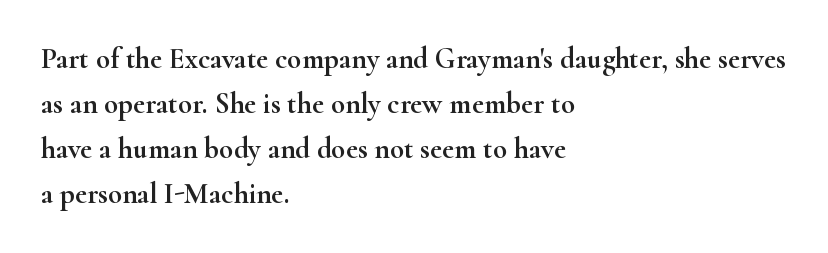
Honestly, the row spacing looks completely unremarkable. Does the copy run flush right? No — it runs flush left. The specimen reads as upright at a glance. Descender tails drop into unmarked territory. You could not count columns in this text — the font is proportionally spaced.
